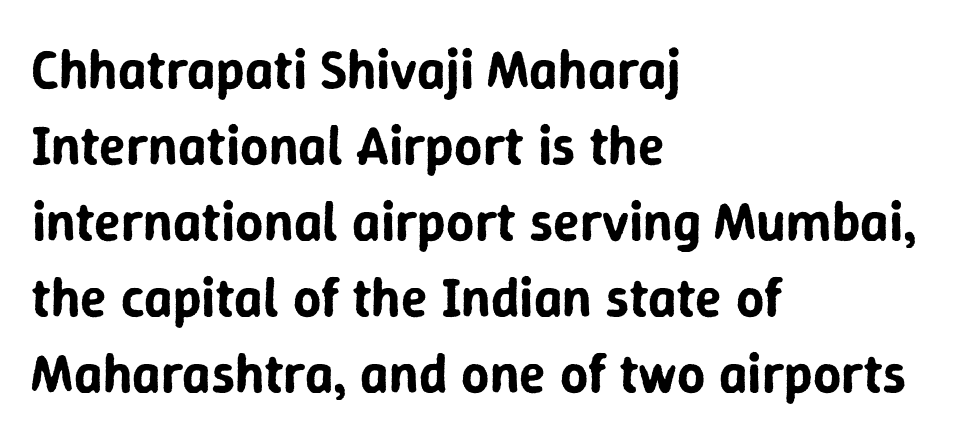
{"serif": "no", "italic": "no", "width": "normal", "stroke_contrast": "low", "x_height": "medium", "monospaced": "no", "underline": "no", "align": "left", "line_spacing": "normal", "line_spacing_ratio": 1.38, "letter_spacing": "normal", "letter_spacing_em": 0.0, "glyph_px": 55}
